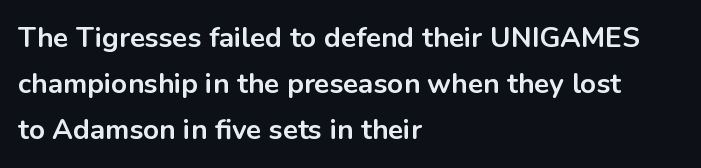
Q: Is the text bold? A: Yes.
Q: Is the text italic (slanted)? A: No, it is upright.
Q: Is the typeface a serif or a sans-serif typeface? A: Sans-serif.
Q: Is the text underlined? A: No.
Q: How is the paragraph aligned? A: Left-aligned.
Q: Is the spacing between letters normal or unusually wide? A: Normal.
Q: Is the spacing between lines tight, normal or loose? A: Normal.
Q: Width (condensed, normal, or wide)? A: Normal.
Q: Stroke contrast? A: Low.
Q: x-height? A: Medium.
Q: Monospaced? A: No.
